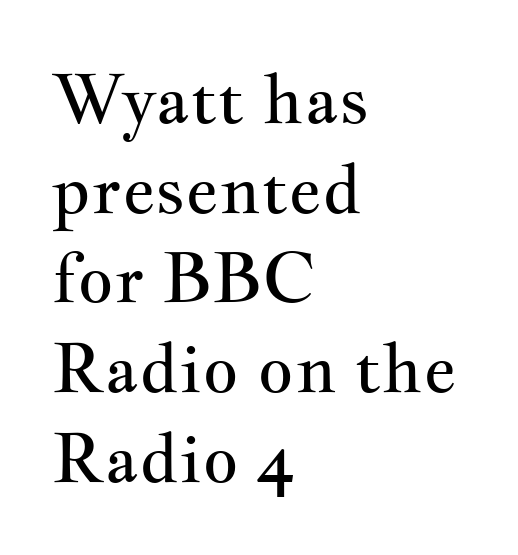
Q: Is the text bold? A: No.
Q: Is the text italic (slanted)? A: No, it is upright.
Q: Is the typeface a serif or a sans-serif typeface? A: Serif.
Q: Is the text underlined? A: No.
Q: How is the paragraph aligned? A: Left-aligned.
Q: Is the spacing between letters normal or unusually wide? A: Normal.
Q: Is the spacing between lines tight, normal or loose? A: Normal.
Q: Width (condensed, normal, or wide)? A: Wide.
Q: Stroke contrast? A: Medium.
Q: x-height? A: Small.
Q: Monospaced? A: No.
